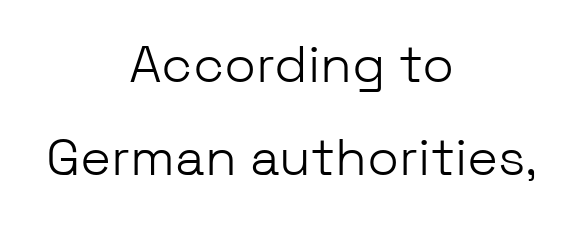
Q: Is the text bold? A: No.
Q: Is the text italic (slanted)? A: No, it is upright.
Q: Is the typeface a serif or a sans-serif typeface? A: Sans-serif.
Q: Is the text underlined? A: No.
Q: How is the paragraph aligned? A: Centered.
Q: Is the spacing between letters normal or unusually wide? A: Normal.
Q: Width (condensed, normal, or wide)? A: Normal.
Q: Stroke contrast? A: Low.
Q: x-height? A: Medium.
Q: Monospaced? A: No.
